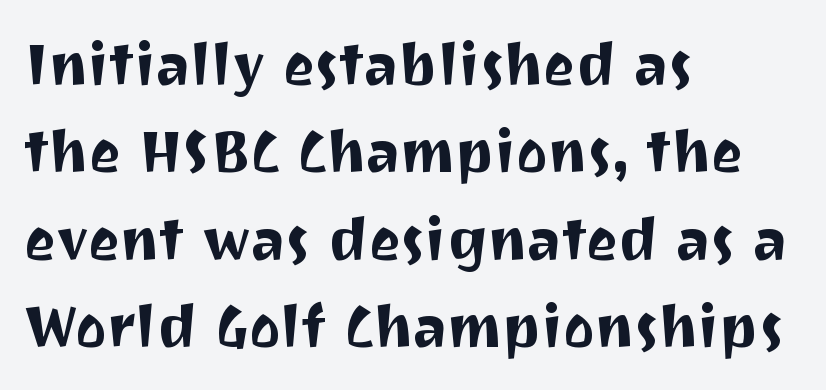
{"serif": "no", "italic": "no", "width": "normal", "stroke_contrast": "medium", "x_height": "medium", "monospaced": "no", "underline": "no", "align": "left", "line_spacing": "normal", "line_spacing_ratio": 1.48, "letter_spacing": "normal", "letter_spacing_em": 0.0, "glyph_px": 59}
